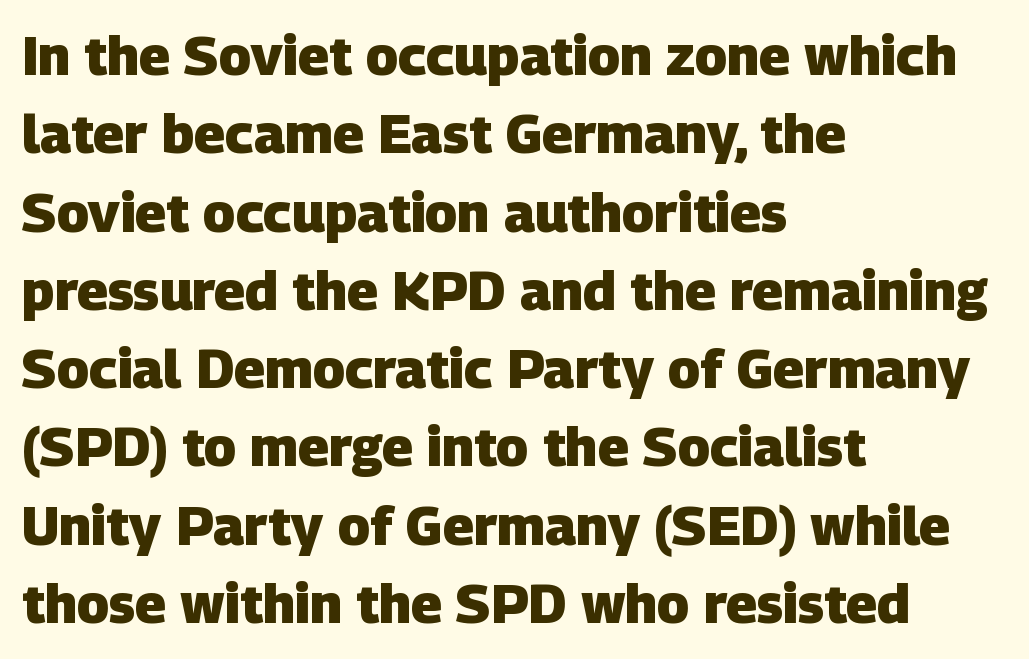
The image shows 54 px heavy sans-serif type; set left-aligned, normal line spacing (1.45x), normal letter spacing, not underlined; low stroke contrast and a large x-height.
